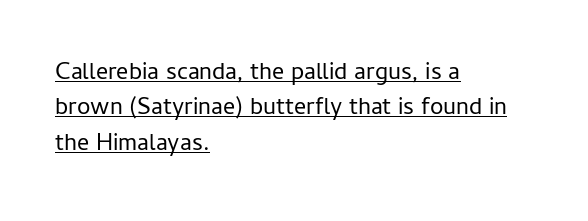
Q: Is the text bold? A: No.
Q: Is the text italic (slanted)? A: No, it is upright.
Q: Is the text underlined? A: Yes.
Q: How is the paragraph aligned? A: Left-aligned.
Q: Is the spacing between letters normal or unusually wide? A: Normal.
Q: Is the spacing between lines tight, normal or loose? A: Normal.
